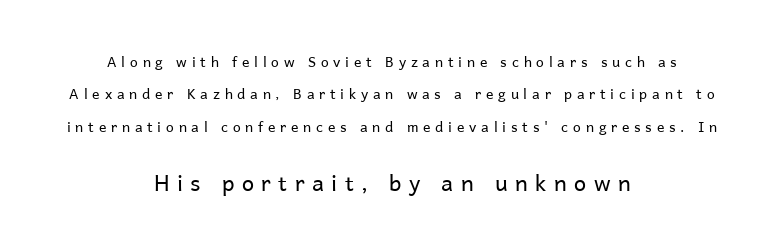
If you drew a line through each stem, it would be perfectly vertical. One glance says open: line gaps are wider than usual. The more generous point size was reserved for the lower chunk. Does the copy run flush right? No — it is centered line by line. This rendering features lettering with no underline. Compared with a typical body face, this is equally light or lighter still.
